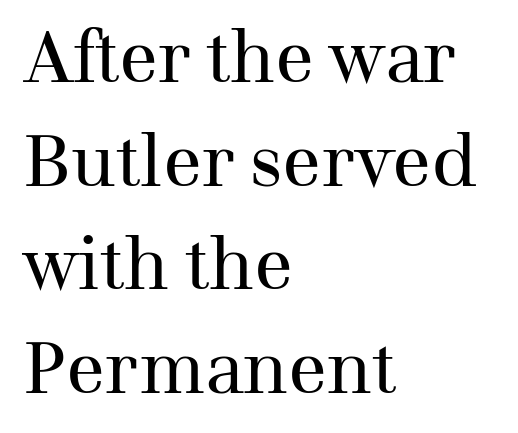
Notice how the passage keeps a crisp vertical edge on the left only. Short note: letters normally spaced. Heft: none added — not bold. Small tapered or slab feet sit at the stroke ends, so this counts as serif.
